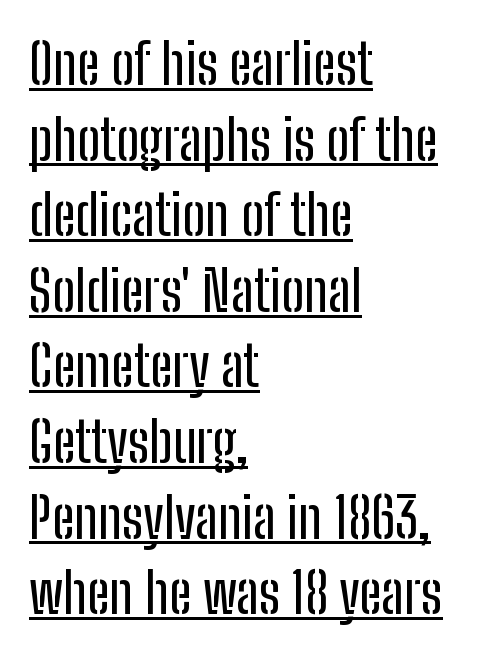
The image shows 56 px condensed sans-serif type, upright; set left-aligned, normal line spacing (1.35x), normal letter spacing, underlined; low stroke contrast and a medium x-height.
